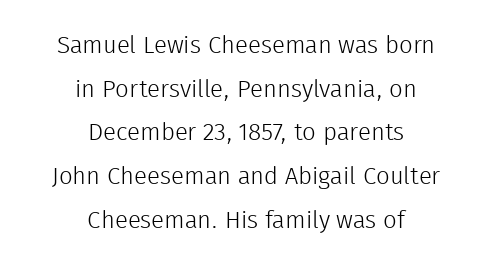
{"italic": "no", "bold": "no", "underline": "no", "align": "center", "line_spacing_ratio": 1.82, "letter_spacing": "normal", "letter_spacing_em": 0.0, "glyph_px": 24}
